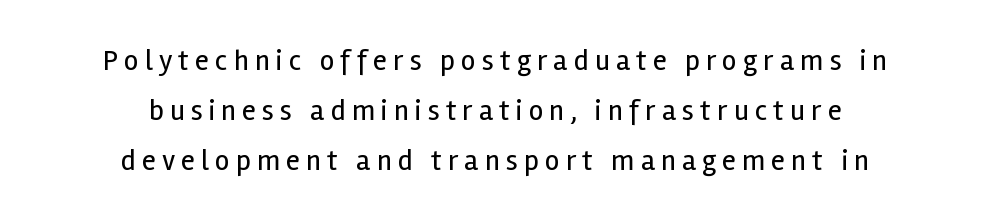
The image shows 29 px regular-weight sans-serif type, upright; set centered, line spacing 1.72x, unusually wide letter spacing (+0.21 em), not underlined; a medium x-height.
